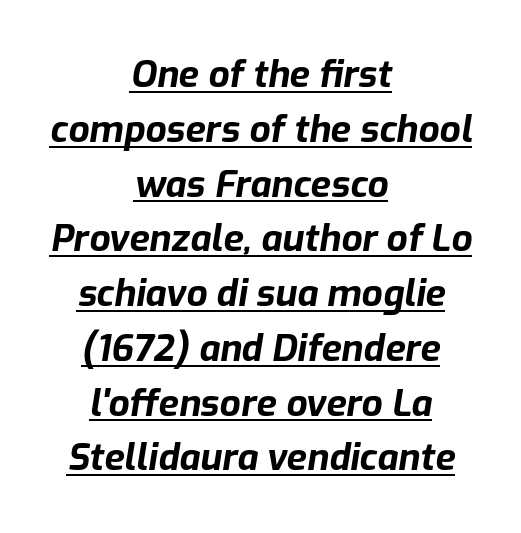
Beneath each row of characters lies a ruled line. The passage shown is emphatically bold. A normal amount of white space separates one row of letters from the next. Characters are canted at an angle relative to the baseline's perpendicular.
